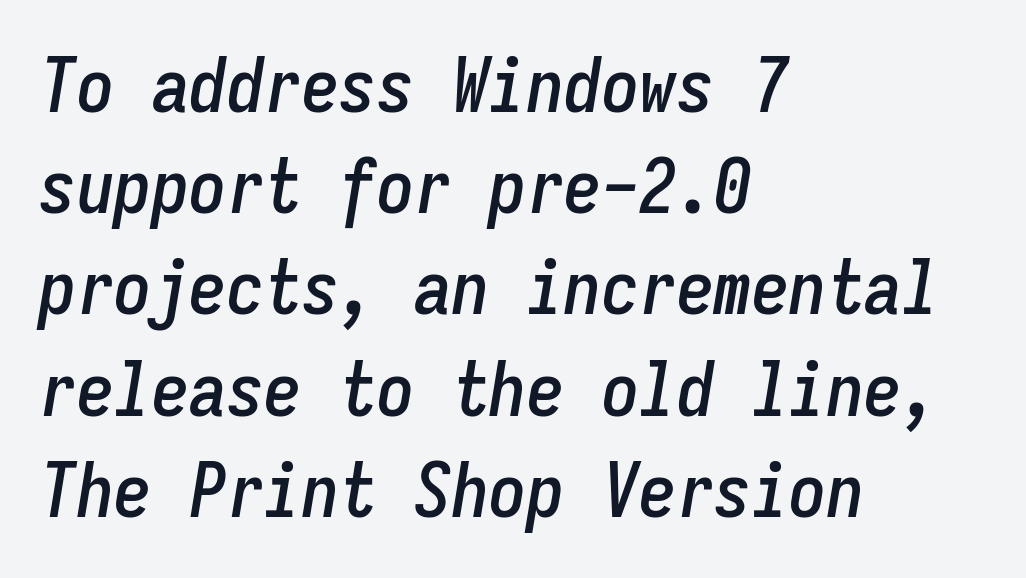
Q: Is the text italic (slanted)? A: Yes, it leans right by about 9 degrees.
Q: Is the text underlined? A: No.
Q: How is the paragraph aligned? A: Left-aligned.
Q: Is the spacing between letters normal or unusually wide? A: Normal.
Q: Is the spacing between lines tight, normal or loose? A: Normal.
Q: Width (condensed, normal, or wide)? A: Condensed.
Q: Stroke contrast? A: Low.
Q: x-height? A: Medium.
Q: Monospaced? A: Yes.
